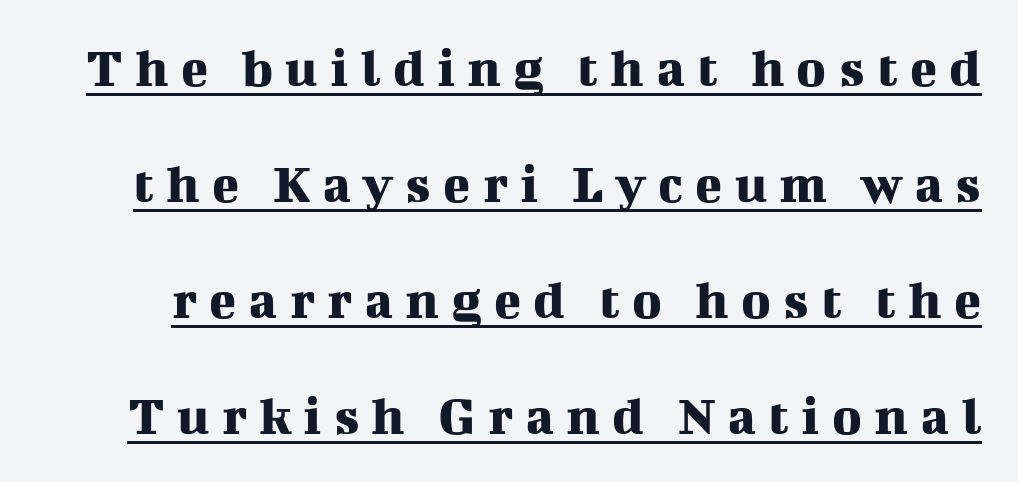
Q: Is the text italic (slanted)? A: No, it is upright.
Q: Is the typeface a serif or a sans-serif typeface? A: Serif.
Q: Is the text underlined? A: Yes.
Q: Is the spacing between letters normal or unusually wide? A: Unusually wide.
Q: Is the spacing between lines tight, normal or loose? A: Loose.
Q: Width (condensed, normal, or wide)? A: Normal.
Q: Stroke contrast? A: Medium.
Q: x-height? A: Medium.
Q: Monospaced? A: No.
